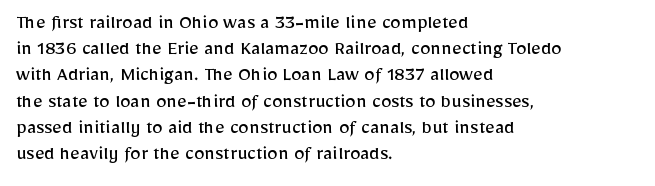
Q: Is the text bold? A: No.
Q: Is the text italic (slanted)? A: No, it is upright.
Q: Is the text underlined? A: No.
Q: How is the paragraph aligned? A: Left-aligned.
Q: Is the spacing between letters normal or unusually wide? A: Normal.
Q: Is the spacing between lines tight, normal or loose? A: Normal.
